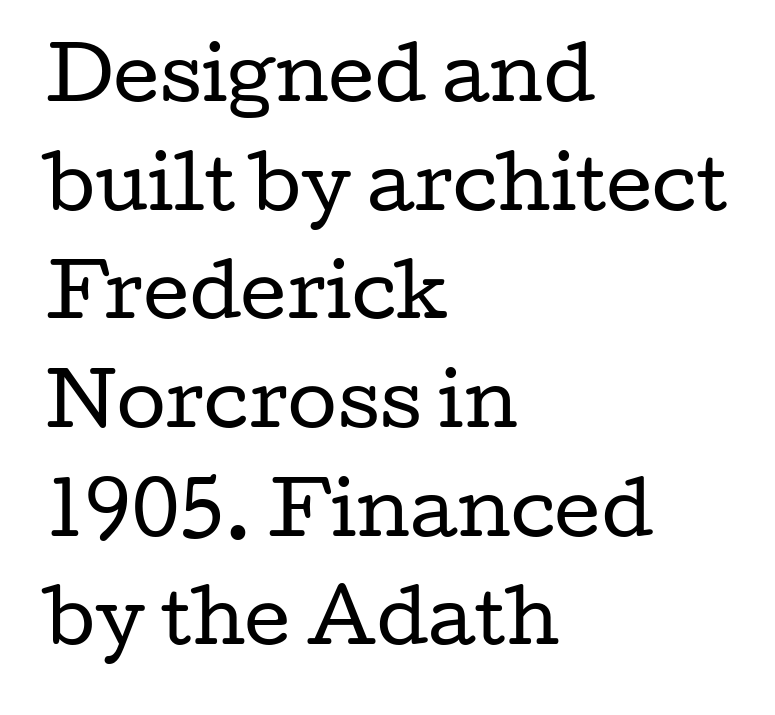
{"serif": "yes", "italic": "no", "bold": "no", "weight": "regular", "width": "wide", "stroke_contrast": "low", "x_height": "medium", "monospaced": "no", "underline": "no", "align": "left", "line_spacing": "normal", "line_spacing_ratio": 1.53, "letter_spacing": "normal", "letter_spacing_em": 0.0, "glyph_px": 71}
